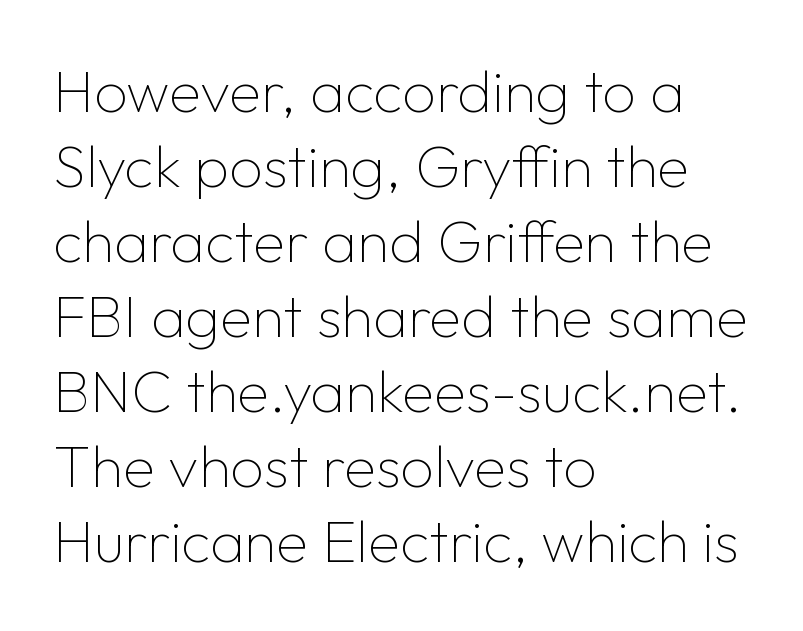
Q: Is the text bold? A: No.
Q: Is the text italic (slanted)? A: No, it is upright.
Q: Is the typeface a serif or a sans-serif typeface? A: Sans-serif.
Q: Is the text underlined? A: No.
Q: How is the paragraph aligned? A: Left-aligned.
Q: Is the spacing between letters normal or unusually wide? A: Normal.
Q: Is the spacing between lines tight, normal or loose? A: Normal.
Q: Width (condensed, normal, or wide)? A: Normal.
Q: Stroke contrast? A: Low.
Q: x-height? A: Medium.
Q: Monospaced? A: No.
